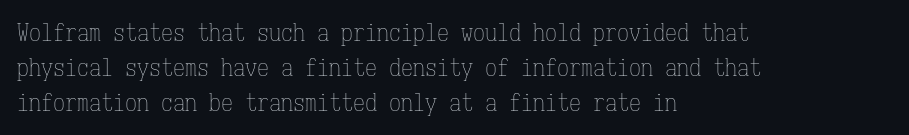
The image shows 24 px text type, upright; set left-aligned, normal line spacing (1.45x), normal letter spacing, not underlined.
